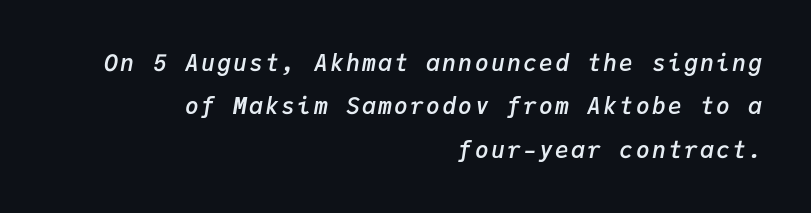
The image shows 23 px text type, italic (leaning right); set right-aligned, line spacing 1.89x, not underlined.
